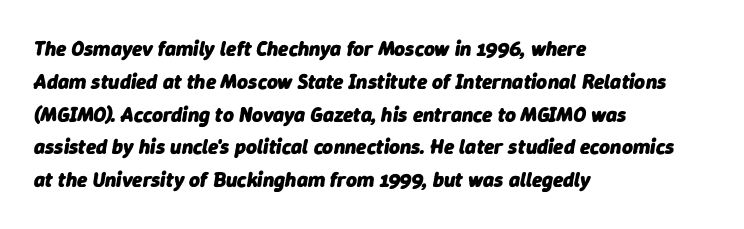
Successive baselines arrive at the customary interval. The text block is weighted toward the left margin, trailing off unevenly rightward. Any mark beneath the type? The region is blank. The line texture is even and compact thanks to regular tracking. Strokes here are thick enough to call this a true bold. If you drew a line through each stem, it would be angled.
